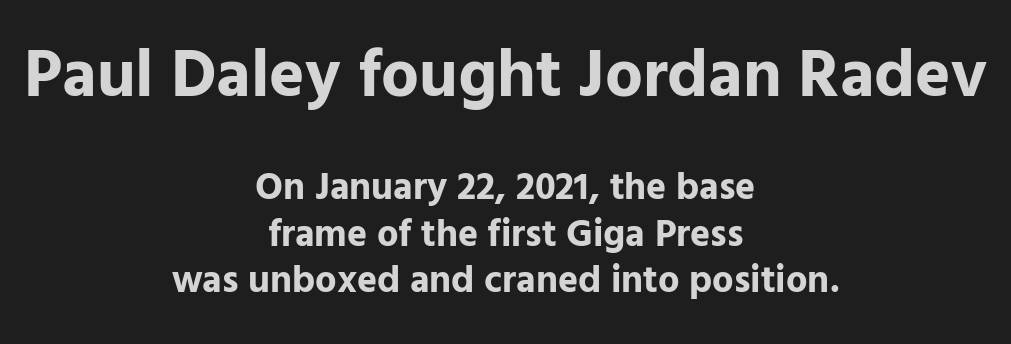
{"serif": "no", "italic": "no", "bold": "yes", "weight": "bold", "width": "normal", "stroke_contrast": "low", "x_height": "medium", "monospaced": "no", "underline": "no", "align": "center", "line_spacing_ratio": 1.22, "letter_spacing": "normal", "letter_spacing_em": 0.0, "larger_block": "first", "size_ratio": 1.76, "glyph_px": 67}
